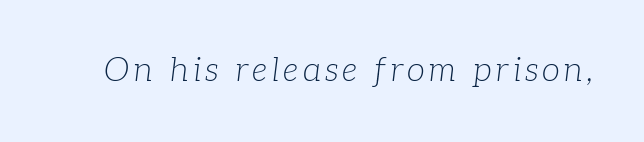
Here the designer chose a conventional face with non-uniform glyph widths. The characters are drawn with everyday or finer stroke widths. Look at the bottom of the vertical strokes: they flare into serifs here. Notice how the stems are inclined rather than vertical — that's the hallmark of italics. Descenders are the only things crossing below the line.
